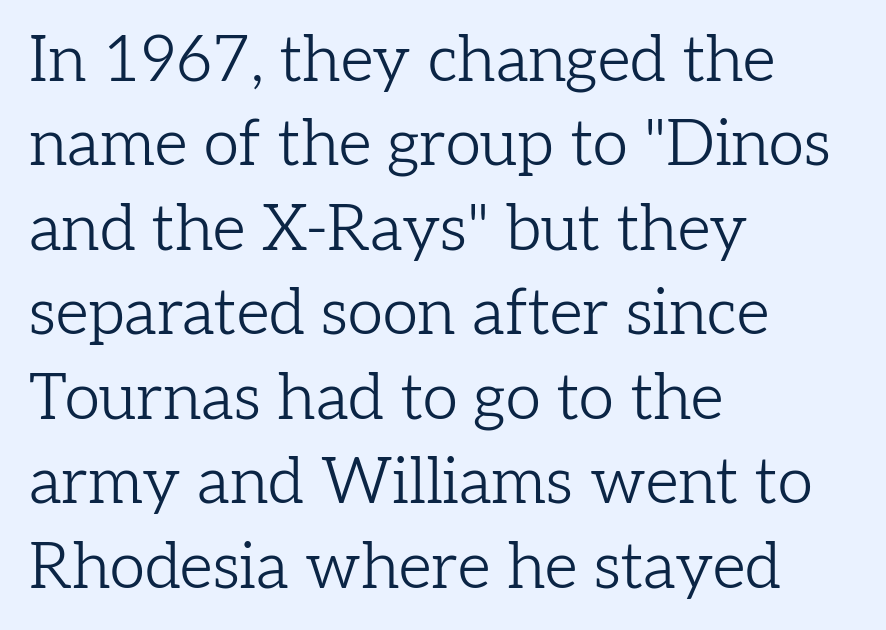
Q: Is the text bold? A: No.
Q: Is the text italic (slanted)? A: No, it is upright.
Q: Is the typeface a serif or a sans-serif typeface? A: Serif.
Q: Is the text underlined? A: No.
Q: How is the paragraph aligned? A: Left-aligned.
Q: Is the spacing between letters normal or unusually wide? A: Normal.
Q: Is the spacing between lines tight, normal or loose? A: Normal.
Q: Width (condensed, normal, or wide)? A: Normal.
Q: Stroke contrast? A: Low.
Q: x-height? A: Medium.
Q: Monospaced? A: No.
